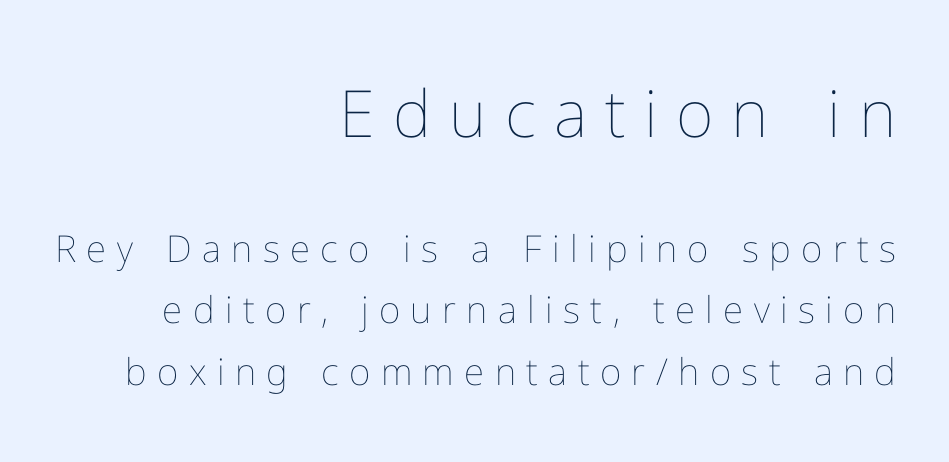
The lines are quadded right. Here the designer chose a conventional face with non-uniform glyph widths. The horizontal fit of the characters is loose and conspicuously gappy. The characters are drawn with everyday or finer stroke widths. The gap between lines stays unmarked. The space between consecutive lines is moderate.
